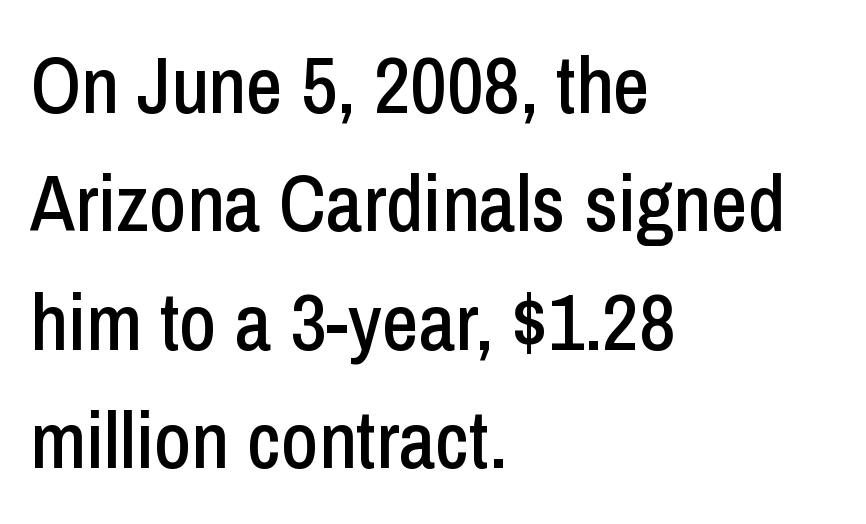
Leading matches the norm, producing a regular column. Proportional: the letters do not fall into vertical columns. A student would call this left alignment; a typographer would say flush left, rag right. Tall strokes in this sample are plumb rather than angled.
